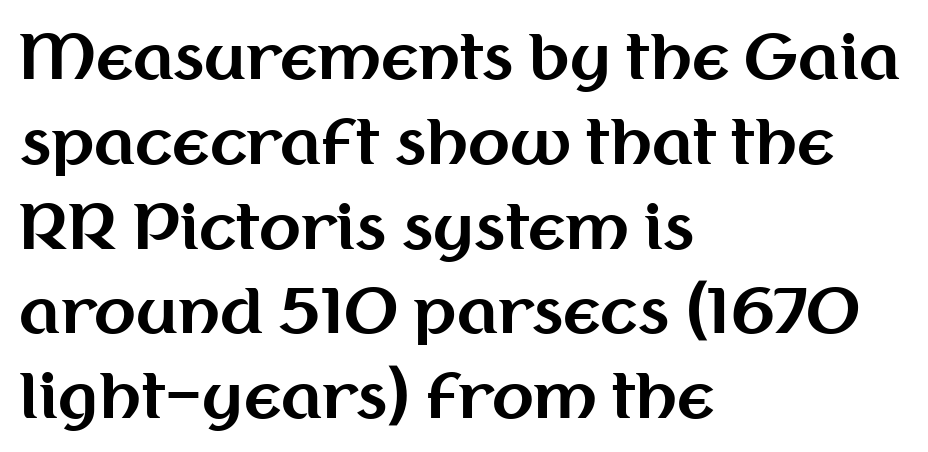
Q: Is the text bold? A: Yes.
Q: Is the text italic (slanted)? A: No, it is upright.
Q: Is the typeface a serif or a sans-serif typeface? A: Sans-serif.
Q: Is the text underlined? A: No.
Q: How is the paragraph aligned? A: Left-aligned.
Q: Is the spacing between letters normal or unusually wide? A: Normal.
Q: Is the spacing between lines tight, normal or loose? A: Normal.
Q: Width (condensed, normal, or wide)? A: Normal.
Q: Stroke contrast? A: Medium.
Q: x-height? A: Medium.
Q: Monospaced? A: No.
